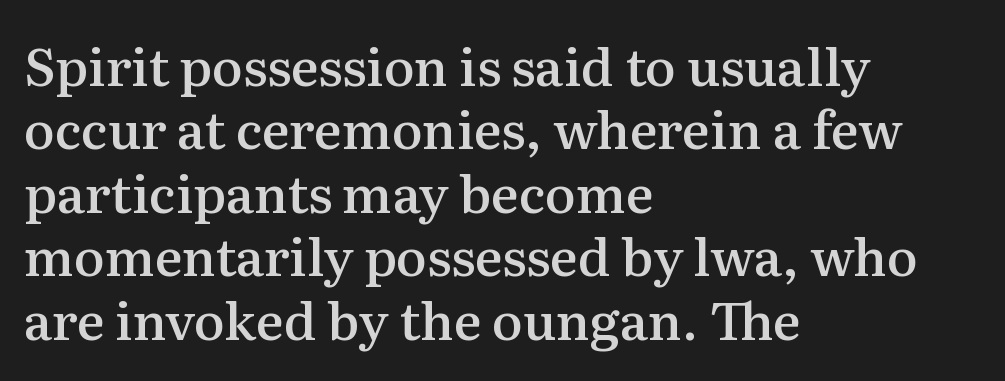
The image shows 52 px semibold serif type, upright; set left-aligned, line spacing 1.22x, normal letter spacing, not underlined; medium stroke contrast and a medium x-height.
